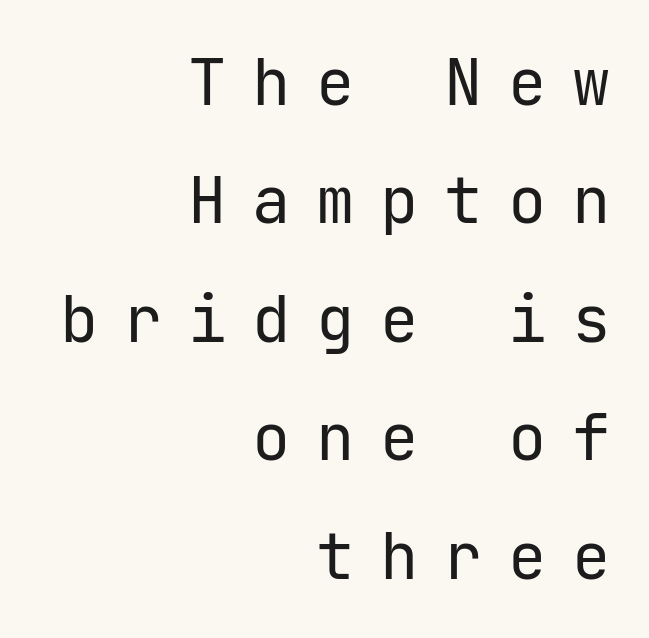
{"serif": "no", "italic": "no", "bold": "no", "weight": "regular", "width": "normal", "stroke_contrast": "low", "x_height": "medium", "underline": "no", "align": "right", "line_spacing_ratio": 1.85, "letter_spacing": "wide", "letter_spacing_em": 0.4, "glyph_px": 64}
